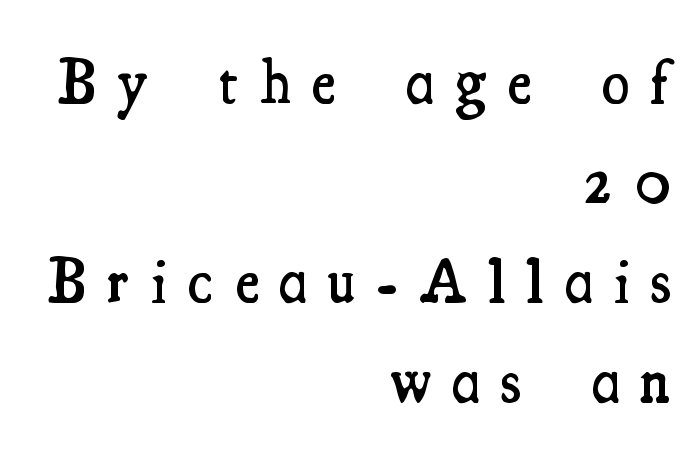
The image shows 63 px semibold, condensed serif type, upright; set right-aligned, normal line spacing (1.58x), unusually wide letter spacing (+0.34 em), not underlined; medium stroke contrast and a small x-height.
